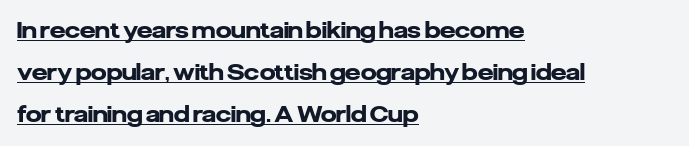
The image shows 22 px bold type, upright; set left-aligned, loose line spacing (1.91x), normal letter spacing, underlined.
